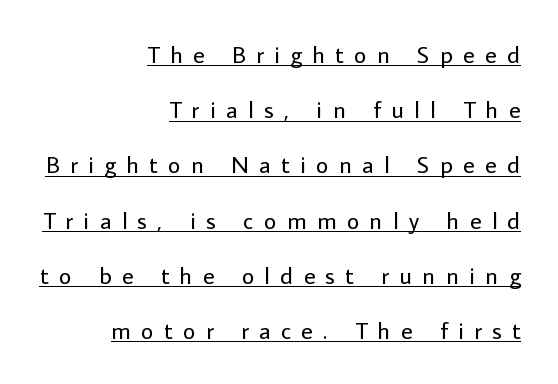
The image shows 24 px text type, upright; set right-aligned, loose line spacing (2.3x), unusually wide letter spacing (+0.44 em), underlined.
